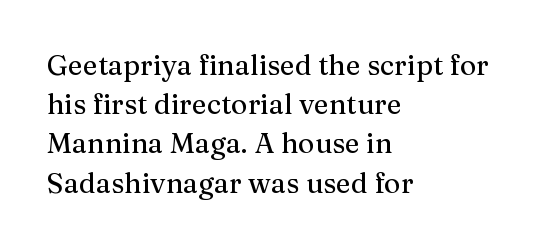
The image shows 28 px serif type, upright; set left-aligned, normal line spacing (1.4x), normal letter spacing, not underlined; medium stroke contrast and a medium x-height.
